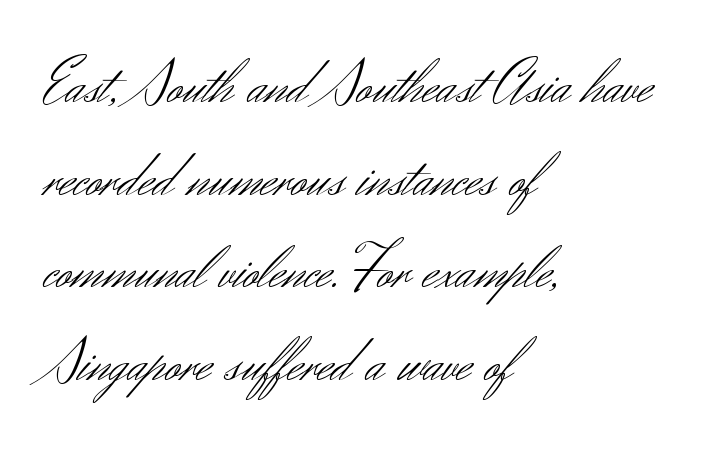
{"serif": "no", "bold": "no", "weight": "light", "width": "normal", "stroke_contrast": "medium", "x_height": "small", "monospaced": "no", "underline": "no", "align": "left", "line_spacing": "normal", "line_spacing_ratio": 1.47, "letter_spacing": "normal", "letter_spacing_em": 0.0, "glyph_px": 63}
